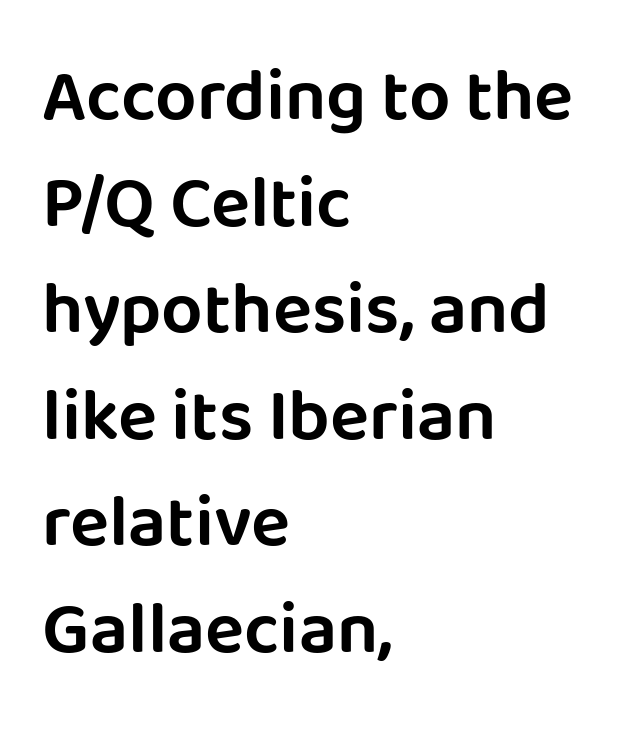
The image shows 73 px sans-serif type, upright; set left-aligned, normal line spacing (1.46x), normal letter spacing, not underlined; low stroke contrast and a large x-height.
